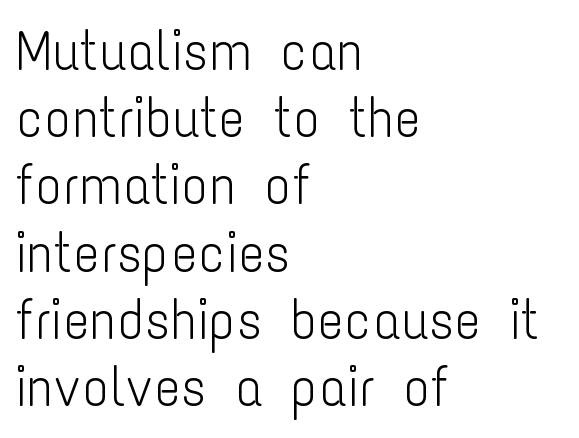
{"serif": "no", "italic": "no", "bold": "no", "weight": "light", "width": "condensed", "stroke_contrast": "low", "x_height": "medium", "monospaced": "no", "underline": "no", "align": "left", "line_spacing_ratio": 1.2, "letter_spacing": "normal", "letter_spacing_em": 0.0, "glyph_px": 56}
